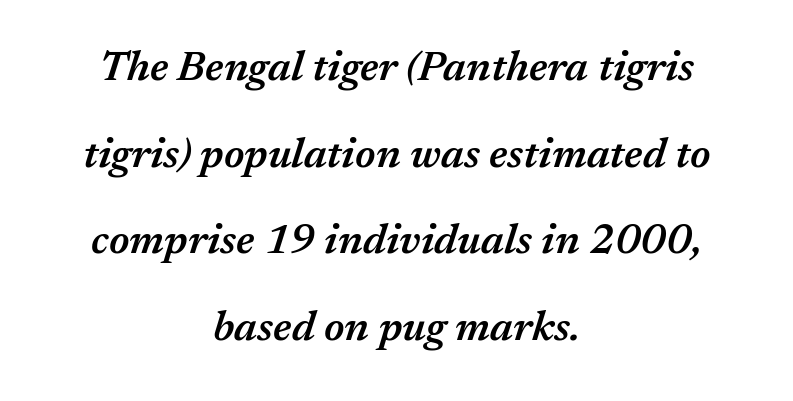
The image shows 42 px semibold type, italic (leaning right); set centered, loose line spacing (2.06x), normal letter spacing, not underlined; medium stroke contrast and a medium x-height.
